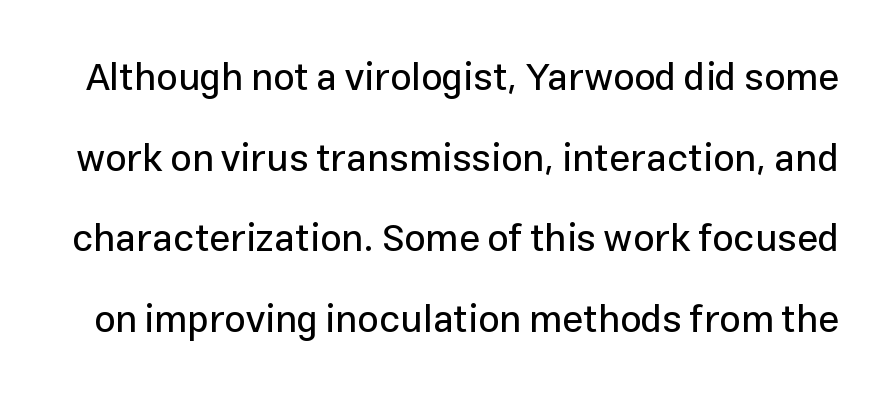
The image shows 38 px sans-serif type, upright; set loose line spacing (2.12x), normal letter spacing, not underlined; low stroke contrast and a medium x-height.
